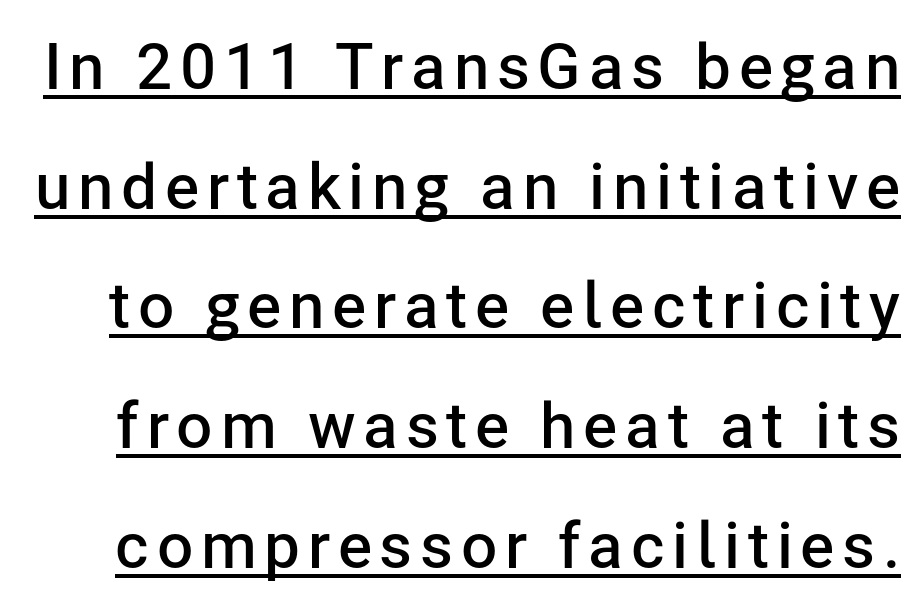
{"serif": "no", "italic": "no", "bold": "semi", "weight": "semibold", "width": "normal", "stroke_contrast": "low", "x_height": "medium", "monospaced": "no", "underline": "yes", "line_spacing_ratio": 1.87, "glyph_px": 64}
